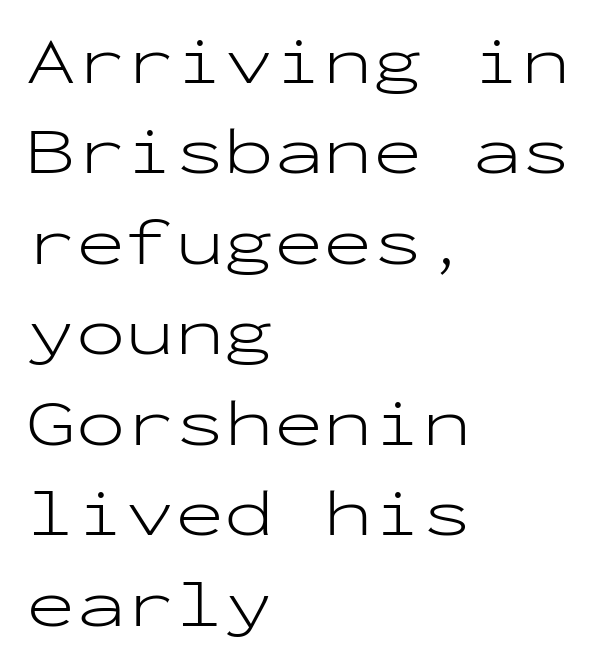
The image shows 66 px light, wide sans-serif type, upright, monospaced; set left-aligned, normal line spacing (1.37x), normal letter spacing, not underlined; low stroke contrast and a medium x-height.
